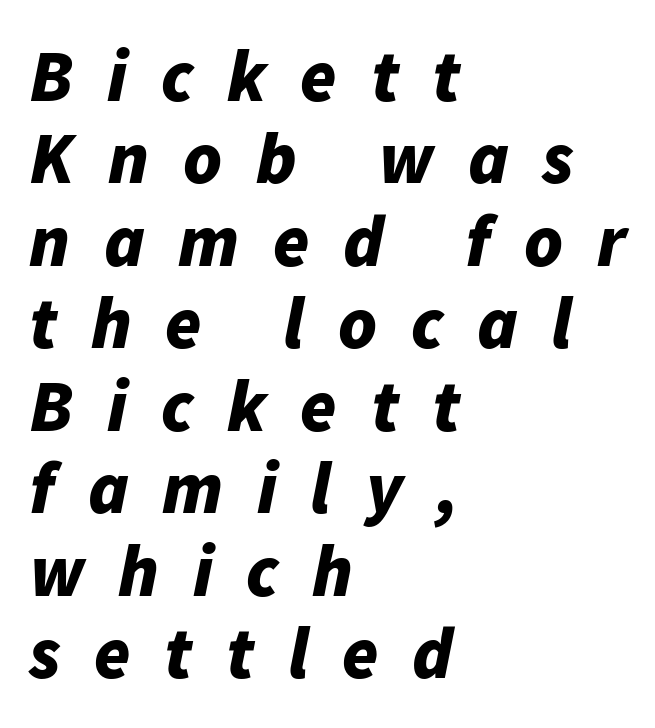
The image shows 73 px bold type, italic (leaning right); set left-aligned, tight line spacing (1.13x), unusually wide letter spacing (+0.46 em), not underlined; low stroke contrast and a medium x-height.
